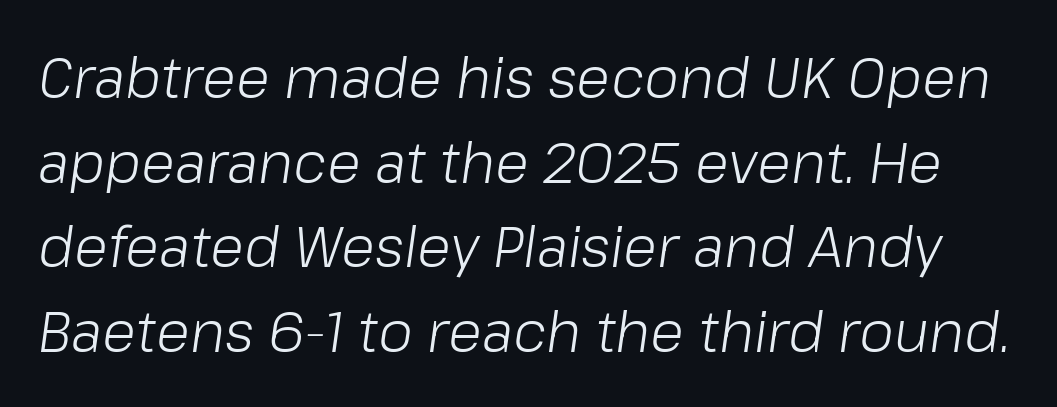
The image shows 56 px light type, italic (leaning right); set normal line spacing (1.51x), normal letter spacing, not underlined; low stroke contrast and a medium x-height.
